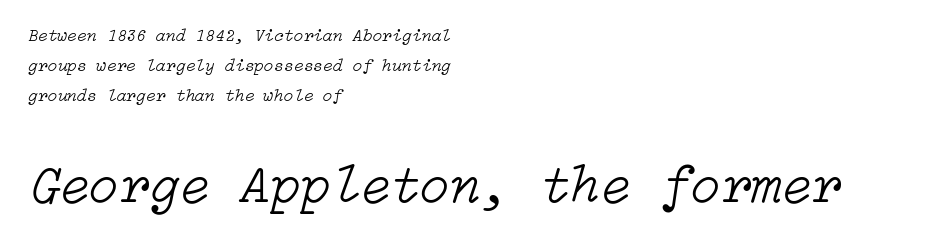
{"italic": "yes", "lean": "right", "slant_degrees": 15, "bold": "no", "weight": "light", "width": "normal", "stroke_contrast": "low", "x_height": "medium", "underline": "no", "align": "left", "line_spacing": "normal", "line_spacing_ratio": 1.68, "letter_spacing": "normal", "letter_spacing_em": 0.0, "larger_block": "second", "size_ratio": 3.06, "glyph_px": 55}
